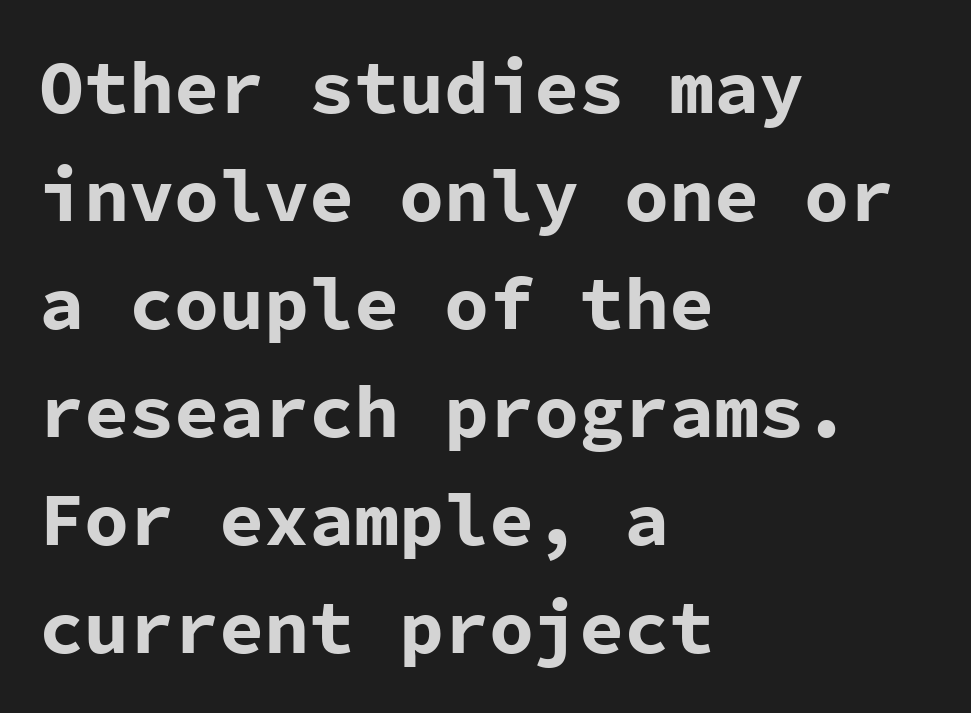
The image shows 75 px bold sans-serif type, upright, monospaced; set left-aligned, normal line spacing (1.44x), normal letter spacing, not underlined; low stroke contrast and a medium x-height.
